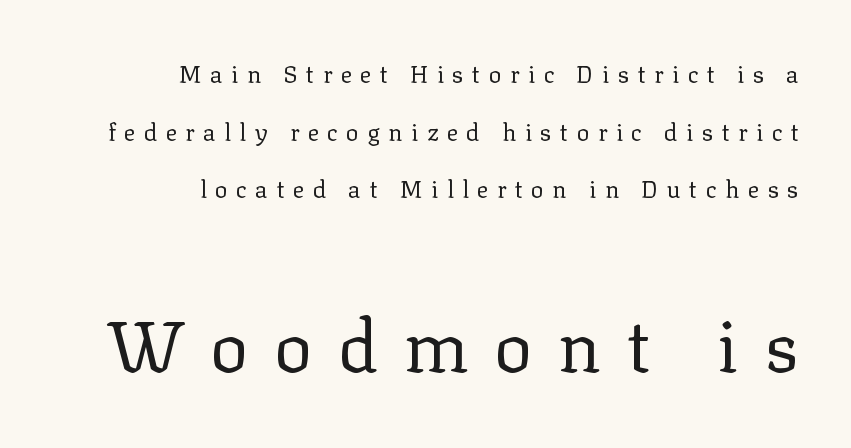
The image shows 72 px regular-weight serif type, upright; set right-aligned, loose line spacing (2.4x), unusually wide letter spacing (+0.35 em), not underlined; the second (bottom) block is 3.0x larger; low stroke contrast and a medium x-height.
